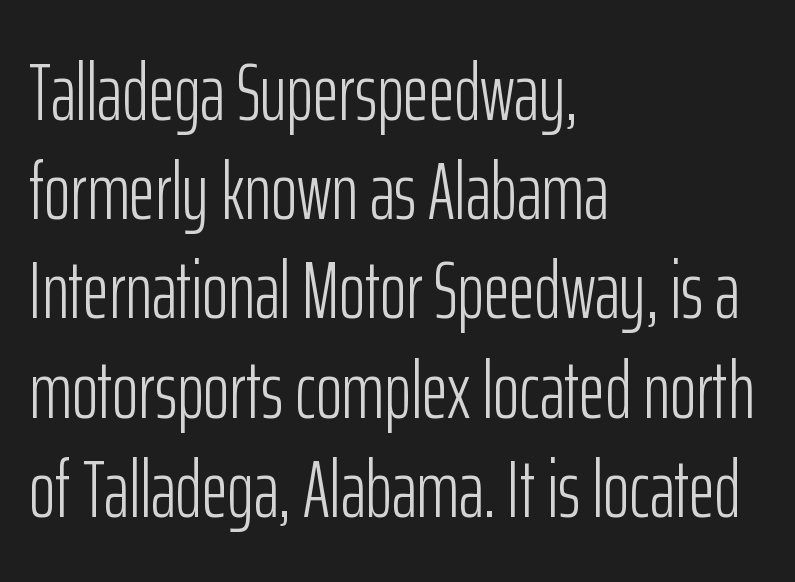
Q: Is the text bold? A: No.
Q: Is the text italic (slanted)? A: No, it is upright.
Q: Is the typeface a serif or a sans-serif typeface? A: Sans-serif.
Q: Is the text underlined? A: No.
Q: How is the paragraph aligned? A: Left-aligned.
Q: Is the spacing between letters normal or unusually wide? A: Normal.
Q: Width (condensed, normal, or wide)? A: Condensed.
Q: Stroke contrast? A: Low.
Q: x-height? A: Medium.
Q: Monospaced? A: No.
